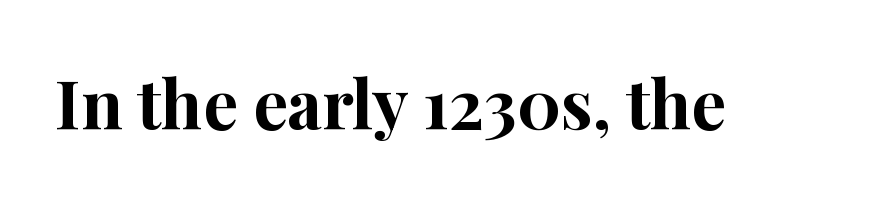
Q: Is the text bold? A: Yes.
Q: Is the text italic (slanted)? A: No, it is upright.
Q: Is the typeface a serif or a sans-serif typeface? A: Serif.
Q: Is the text underlined? A: No.
Q: Is the spacing between letters normal or unusually wide? A: Normal.
Q: Width (condensed, normal, or wide)? A: Normal.
Q: Stroke contrast? A: High.
Q: x-height? A: Medium.
Q: Monospaced? A: No.
